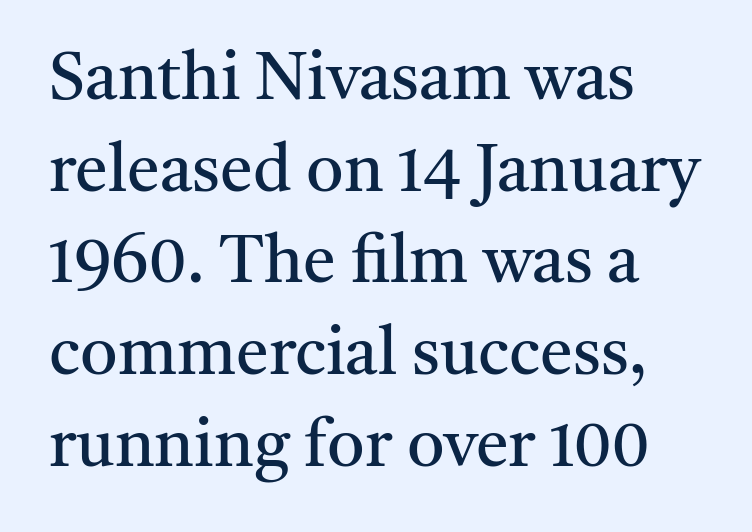
Summary of weight: not heavy and not bold. Every character sits straight up, as roman type does. Summary of vertical rhythm: regular, with standard interline spacing. Here the designer chose a conventional face with non-uniform glyph widths.
